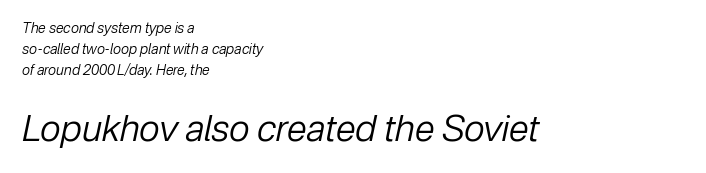
There is no visible air inserted between adjacent glyphs. The letters advance in unequal steps, a hallmark of proportional type. Lines of text with bare space underneath. The text carries the slant typical of an italic or oblique font. If you drew a ruler down the left edge, every line would touch it.
